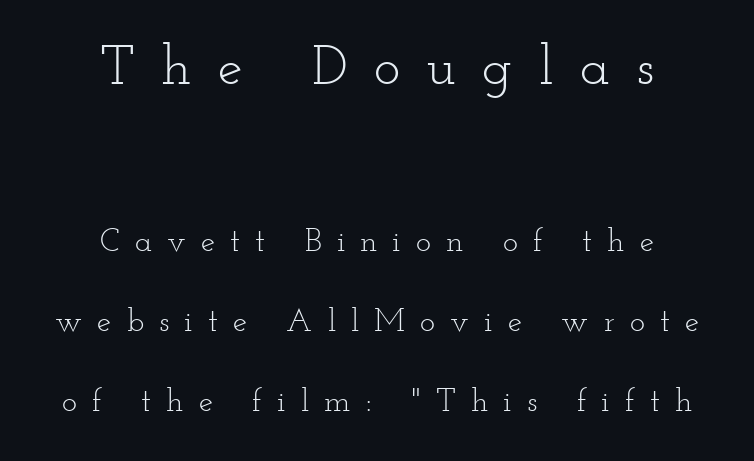
Q: Is the text bold? A: No.
Q: Is the text italic (slanted)? A: No, it is upright.
Q: Is the typeface a serif or a sans-serif typeface? A: Serif.
Q: Is the text underlined? A: No.
Q: How is the paragraph aligned? A: Centered.
Q: Is the spacing between letters normal or unusually wide? A: Unusually wide.
Q: Is the spacing between lines tight, normal or loose? A: Loose.
Q: Which block of text is set in a larger size, the first (top) or the second (bottom)? A: The first (top) one.
Q: Width (condensed, normal, or wide)? A: Wide.
Q: Stroke contrast? A: Low.
Q: x-height? A: Small.
Q: Monospaced? A: No.
